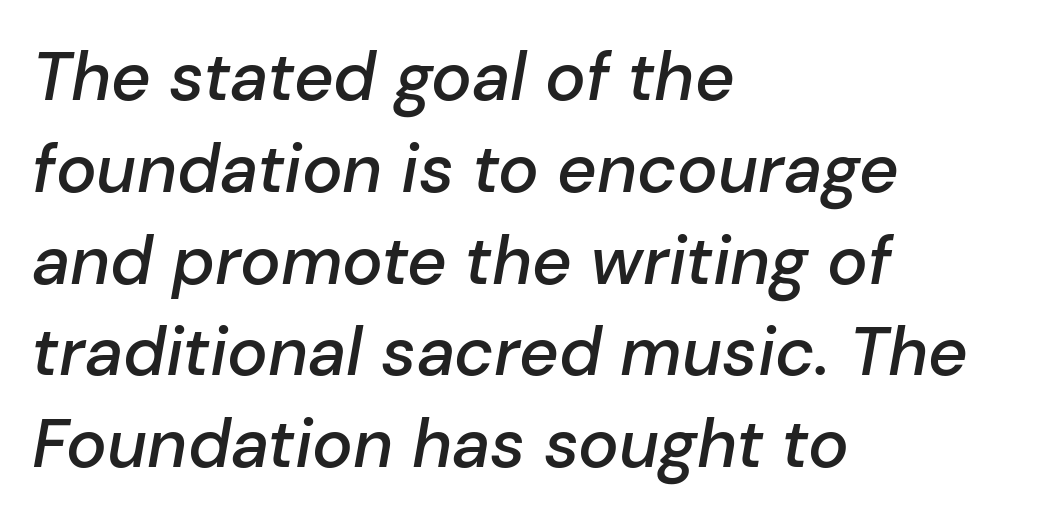
{"italic": "yes", "lean": "right", "slant_degrees": 10, "bold": "semi", "weight": "semibold", "width": "normal", "stroke_contrast": "low", "x_height": "medium", "monospaced": "no", "underline": "no", "align": "left", "line_spacing": "normal", "line_spacing_ratio": 1.35, "letter_spacing": "normal", "letter_spacing_em": 0.0, "glyph_px": 68}
